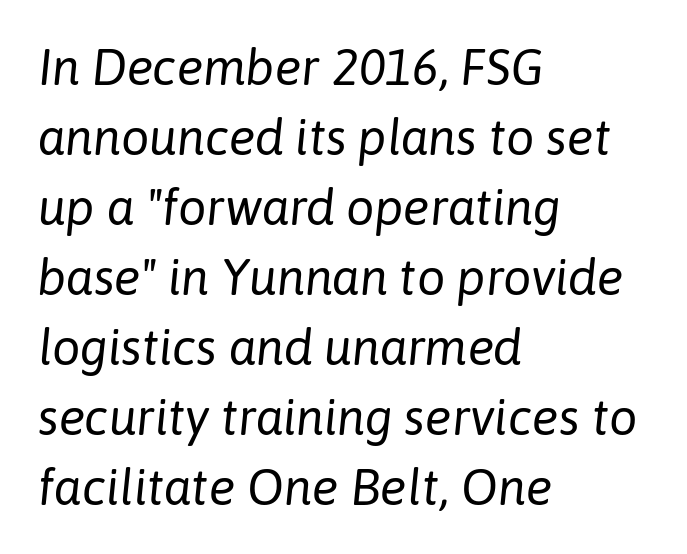
The image shows 50 px regular-weight type, italic (leaning right); set left-aligned, normal line spacing (1.4x), normal letter spacing, not underlined; low stroke contrast and a medium x-height.
